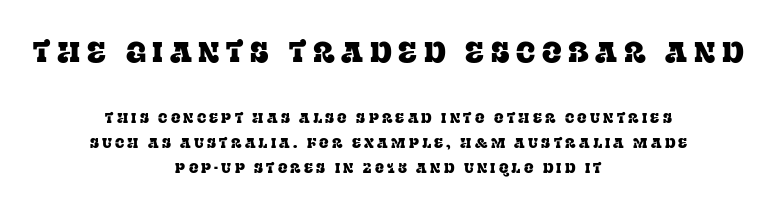
{"serif": "yes", "italic": "no", "width": "normal", "stroke_contrast": "low", "x_height": "large", "monospaced": "no", "underline": "no", "align": "center", "line_spacing_ratio": 1.81, "letter_spacing": "wide", "letter_spacing_em": 0.23, "larger_block": "first", "size_ratio": 2.07, "glyph_px": 29}
